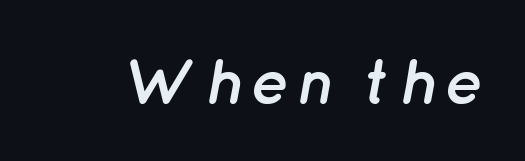
Q: Is the text bold? A: Yes.
Q: Is the text italic (slanted)? A: Yes, it leans right by about 12 degrees.
Q: Is the text underlined? A: No.
Q: Width (condensed, normal, or wide)? A: Normal.
Q: Stroke contrast? A: Low.
Q: x-height? A: Medium.
Q: Monospaced? A: No.
